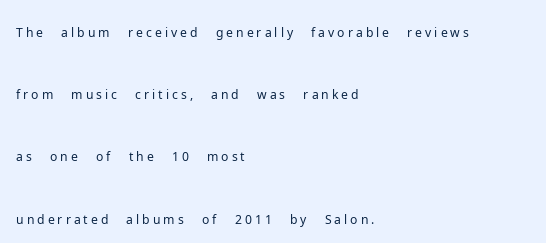
Leftover space on each line is placed entirely after the last word. Every stem runs plumb, perpendicular to the baseline. Stems and bowls with no extra thickness — not bold. One glance says open: line gaps are wider than usual. Plain, unruled lines of type.
